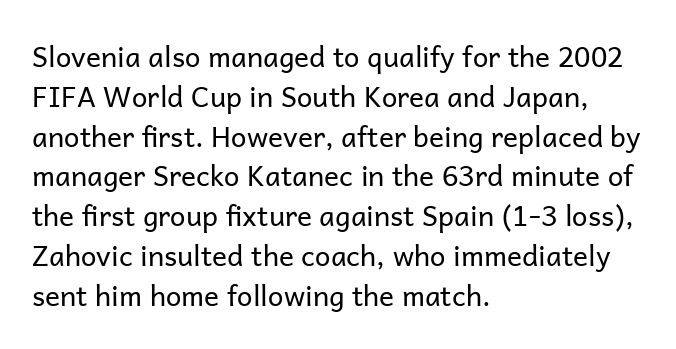
Q: Is the text bold? A: No.
Q: Is the text italic (slanted)? A: No, it is upright.
Q: Is the typeface a serif or a sans-serif typeface? A: Sans-serif.
Q: Is the text underlined? A: No.
Q: How is the paragraph aligned? A: Left-aligned.
Q: Is the spacing between letters normal or unusually wide? A: Normal.
Q: Is the spacing between lines tight, normal or loose? A: Normal.
Q: Width (condensed, normal, or wide)? A: Normal.
Q: Stroke contrast? A: Low.
Q: x-height? A: Medium.
Q: Monospaced? A: No.
